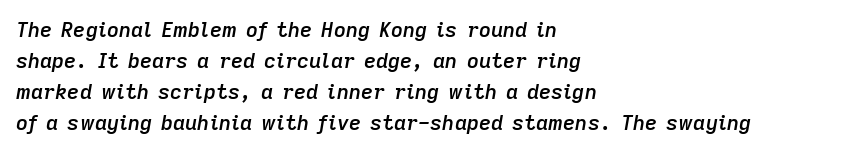
The image shows 21 px text type, italic (leaning right); set left-aligned, normal line spacing (1.48x), normal letter spacing, not underlined.
